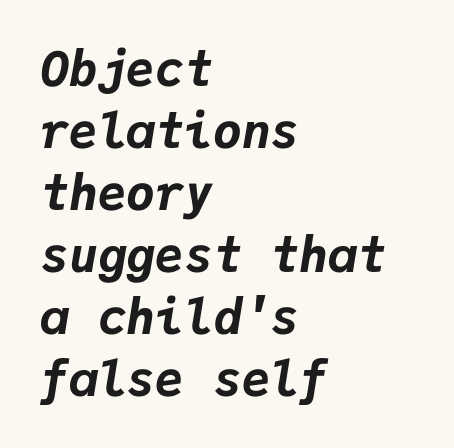
Q: Is the text bold? A: Yes.
Q: Is the text italic (slanted)? A: Yes, it leans right by about 9 degrees.
Q: Is the text underlined? A: No.
Q: How is the paragraph aligned? A: Left-aligned.
Q: Is the spacing between letters normal or unusually wide? A: Normal.
Q: Is the spacing between lines tight, normal or loose? A: Normal.
Q: Width (condensed, normal, or wide)? A: Normal.
Q: Stroke contrast? A: Low.
Q: x-height? A: Medium.
Q: Monospaced? A: Yes.
